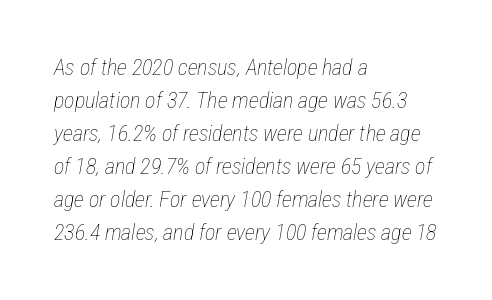
Any mark beneath the type? The region is blank. Italic? Definitely — the glyphs are oblique. Ink coverage per letter is moderate at most. The rendering uses a moderate line-height, typical for paragraphs. Where is the straight margin? On the left. The rendering keeps characters at their native spacing.
